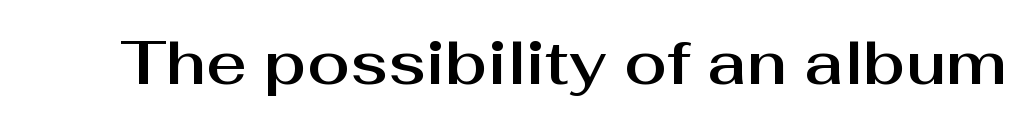
Q: Is the text italic (slanted)? A: No, it is upright.
Q: Is the typeface a serif or a sans-serif typeface? A: Sans-serif.
Q: Is the text underlined? A: No.
Q: Is the spacing between letters normal or unusually wide? A: Normal.
Q: Width (condensed, normal, or wide)? A: Normal.
Q: Stroke contrast? A: Medium.
Q: x-height? A: Medium.
Q: Monospaced? A: No.
